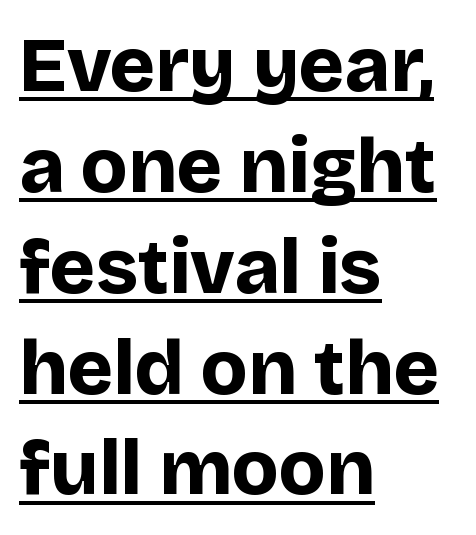
{"serif": "no", "italic": "no", "bold": "yes", "weight": "bold", "width": "normal", "stroke_contrast": "low", "x_height": "large", "monospaced": "no", "underline": "yes", "align": "left", "line_spacing": "normal", "line_spacing_ratio": 1.31, "letter_spacing": "normal", "letter_spacing_em": 0.0, "glyph_px": 77}
